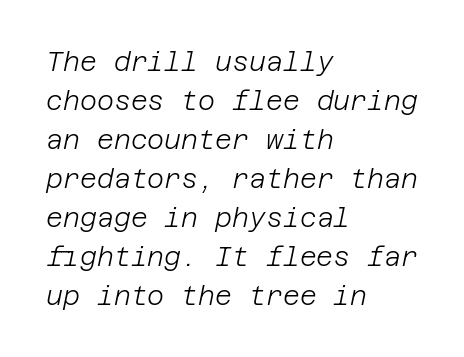
The passage shown is not underscored anywhere. Looking at the ascenders, they clearly lean. Heft: none added — not bold. One-word summary of the alignment: left.
